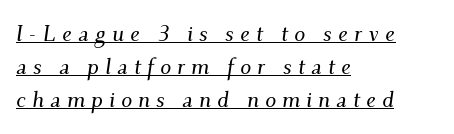
{"italic": "yes", "lean": "right", "slant_degrees": 9, "underline": "yes", "align": "left", "line_spacing": "normal", "line_spacing_ratio": 1.5, "letter_spacing": "wide", "letter_spacing_em": 0.28, "glyph_px": 22}
